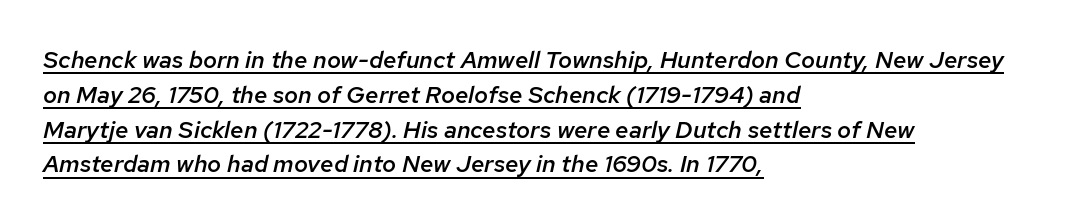
The image shows 24 px text type, italic (leaning right); set left-aligned, normal line spacing (1.45x), normal letter spacing, underlined.
